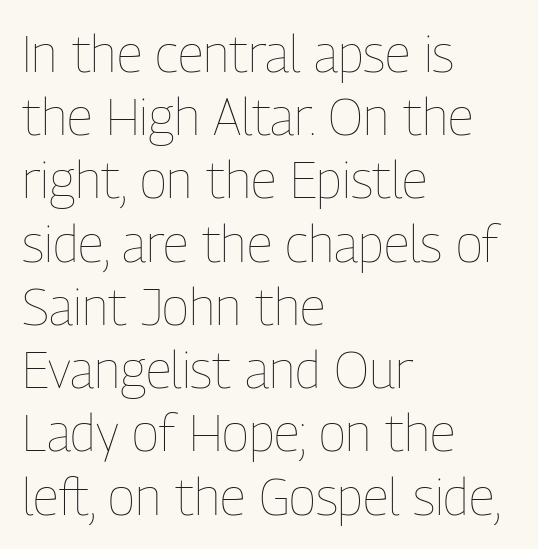
The image shows 51 px thin, condensed type, upright; set left-aligned, line spacing 1.24x, normal letter spacing, not underlined; low stroke contrast and a medium x-height.
